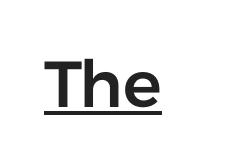
The image shows 65 px sans-serif type, upright; set normal letter spacing, underlined; low stroke contrast and a medium x-height.
